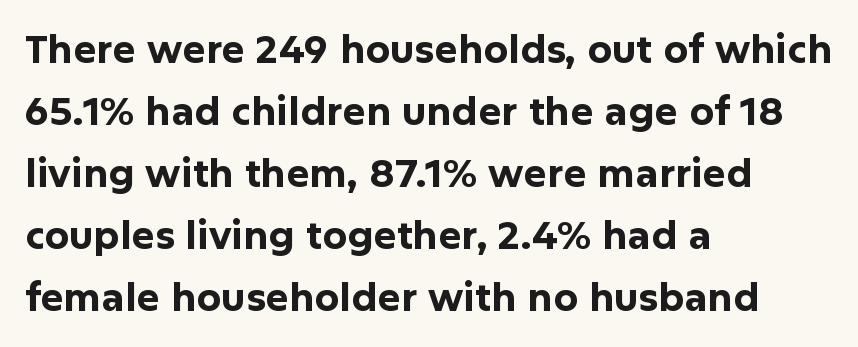
What stands out about the letter spacing? Nothing — it is the standard amount. The rendering shows plain stroke endings on the letterforms — a sans-serif design. Notice how the stems are strictly vertical — no italics here. Notice how thick the strokes are: this is what a full bold looks like. The space between consecutive lines is moderate.
